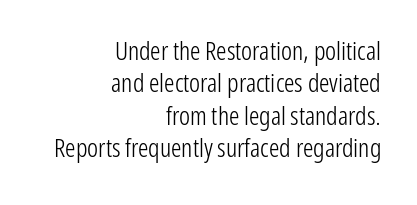
Q: Is the text bold? A: No.
Q: Is the text italic (slanted)? A: No, it is upright.
Q: Is the text underlined? A: No.
Q: How is the paragraph aligned? A: Right-aligned.
Q: Is the spacing between letters normal or unusually wide? A: Normal.
Q: Is the spacing between lines tight, normal or loose? A: Normal.
